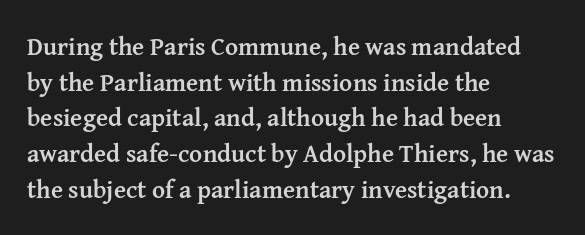
This rendering leaves character spacing at its baseline value. Any mark beneath the type? The region is blank. This is roman type, the default non-slanted kind. Pretty heavy lettering here — definitely bold. Notice how descenders clear the ascenders below comfortably — that's standard leading. All the whitespace from short lines collects on the right.
